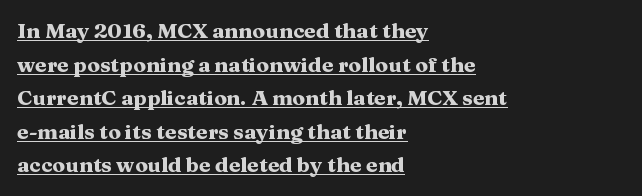
The characters look thick and weighty, a clear bold. A roman cut, with each character standing at attention. Look at the tracking — it's just the regular setting, nothing added. Visually the block forms a straight wall on the left and a jagged coastline on the right. If you measured baseline to baseline, you'd find a middling distance. Looks like someone drew a line under every word here.
